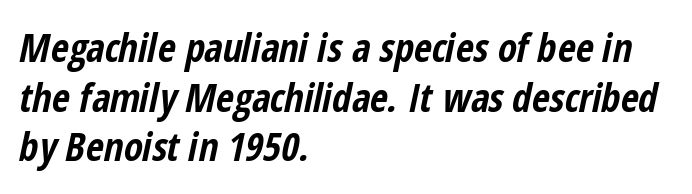
Q: Is the text bold? A: Yes.
Q: Is the text italic (slanted)? A: Yes, it leans right by about 12 degrees.
Q: Is the text underlined? A: No.
Q: How is the paragraph aligned? A: Left-aligned.
Q: Is the spacing between letters normal or unusually wide? A: Normal.
Q: Is the spacing between lines tight, normal or loose? A: Normal.
Q: Width (condensed, normal, or wide)? A: Condensed.
Q: Stroke contrast? A: Low.
Q: x-height? A: Medium.
Q: Monospaced? A: No.
